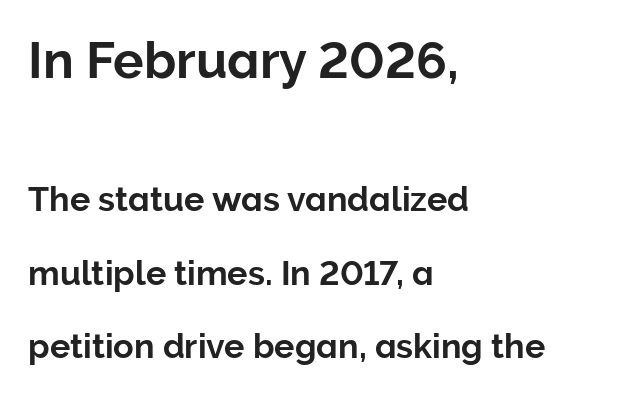
The image shows 51 px sans-serif type, upright; set left-aligned, loose line spacing (2.15x), normal letter spacing, not underlined; the first (top) block is 1.5x larger; low stroke contrast and a medium x-height.
